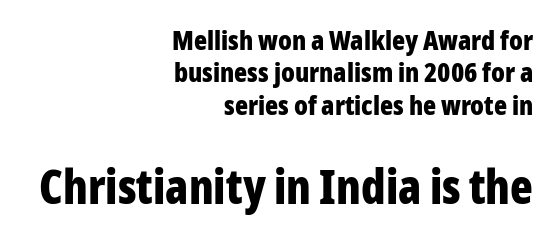
{"serif": "no", "italic": "no", "bold": "yes", "weight": "bold", "width": "condensed", "stroke_contrast": "low", "x_height": "medium", "monospaced": "no", "underline": "no", "align": "right", "line_spacing_ratio": 1.2, "letter_spacing": "normal", "letter_spacing_em": 0.0, "larger_block": "second", "size_ratio": 1.74, "glyph_px": 47}
